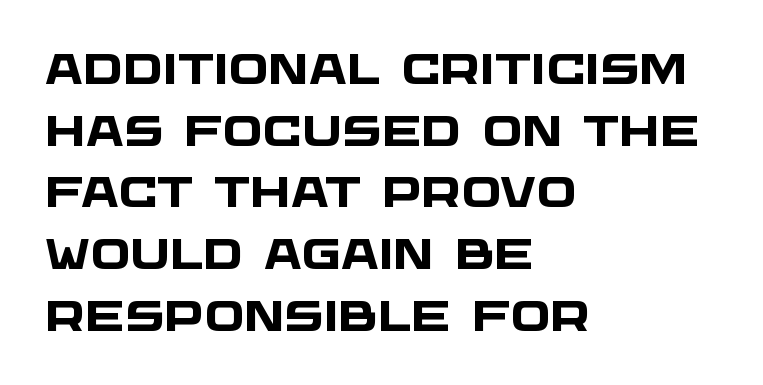
Check the space under the baseline: it is left empty. Is this a fixed-width face? No — the glyphs have proportional, varying widths. Caption: multi-line text, flush left, ragged right. Are there feet on the stems? There aren't — it's a sans. Heavy, bold letterforms.
